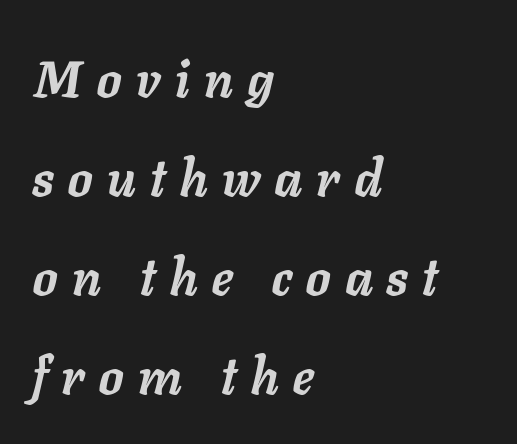
{"italic": "yes", "lean": "right", "slant_degrees": 11, "bold": "yes", "weight": "semibold", "width": "normal", "stroke_contrast": "low", "x_height": "medium", "monospaced": "no", "underline": "no", "align": "left", "line_spacing": "loose", "line_spacing_ratio": 1.94, "letter_spacing": "wide", "letter_spacing_em": 0.29, "glyph_px": 51}
